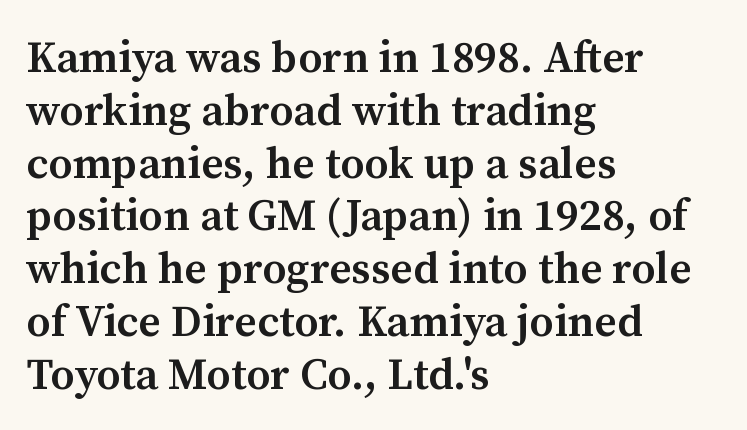
{"serif": "yes", "italic": "no", "bold": "semi", "weight": "semibold", "width": "normal", "stroke_contrast": "medium", "x_height": "medium", "monospaced": "no", "underline": "no", "align": "left", "line_spacing_ratio": 1.2, "letter_spacing": "normal", "letter_spacing_em": 0.0, "glyph_px": 44}
